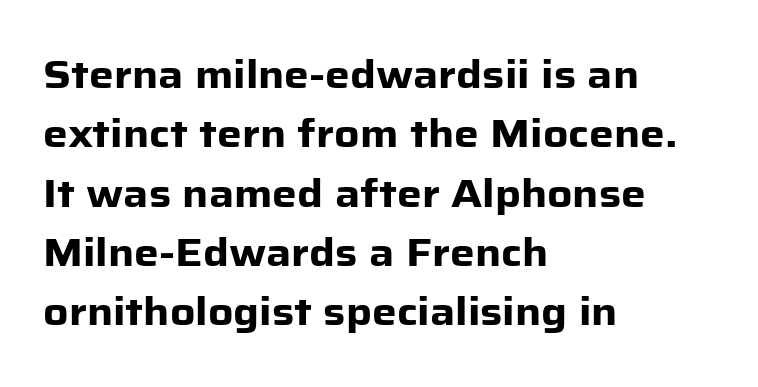
{"serif": "no", "italic": "no", "bold": "yes", "weight": "heavy", "width": "normal", "stroke_contrast": "low", "x_height": "medium", "monospaced": "no", "underline": "no", "align": "left", "line_spacing": "normal", "line_spacing_ratio": 1.52, "letter_spacing": "normal", "letter_spacing_em": 0.0, "glyph_px": 39}
